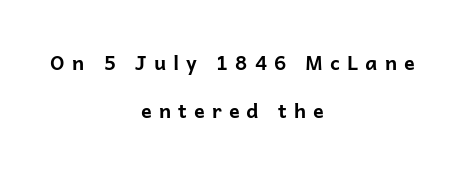
The image shows 20 px bold type, upright; set centered, loose line spacing (2.42x), unusually wide letter spacing (+0.35 em), not underlined.
